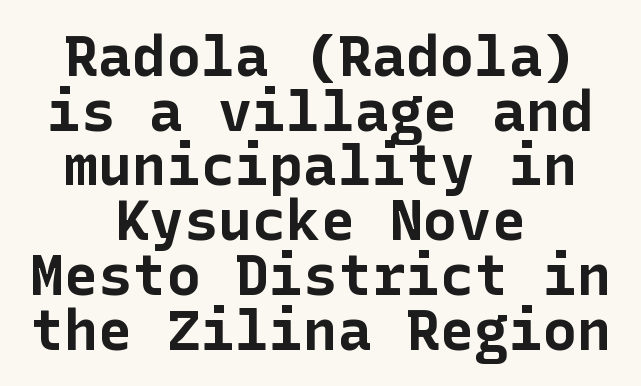
The image shows 57 px bold sans-serif type, upright; set centered, tight line spacing (0.96x), normal letter spacing, not underlined; low stroke contrast and a medium x-height.
